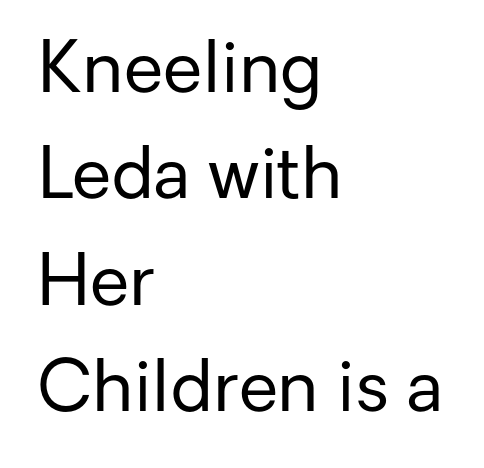
The font's upright variant was chosen for this text. Weight: not bold — regular or lighter. Spacing verdict: proportional, widths tailored to each character. Honestly, the row spacing looks completely unremarkable. Just letters on the line, the space beneath them empty. Short note: letters normally spaced.
